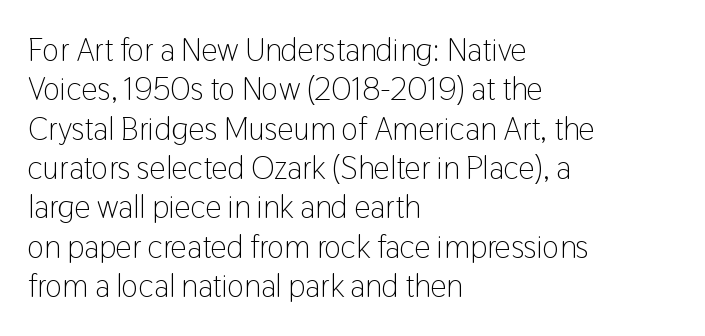
{"serif": "no", "italic": "no", "bold": "no", "weight": "light", "width": "condensed", "stroke_contrast": "low", "x_height": "medium", "monospaced": "no", "underline": "no", "align": "left", "line_spacing_ratio": 1.23, "letter_spacing": "normal", "letter_spacing_em": 0.0, "glyph_px": 32}
